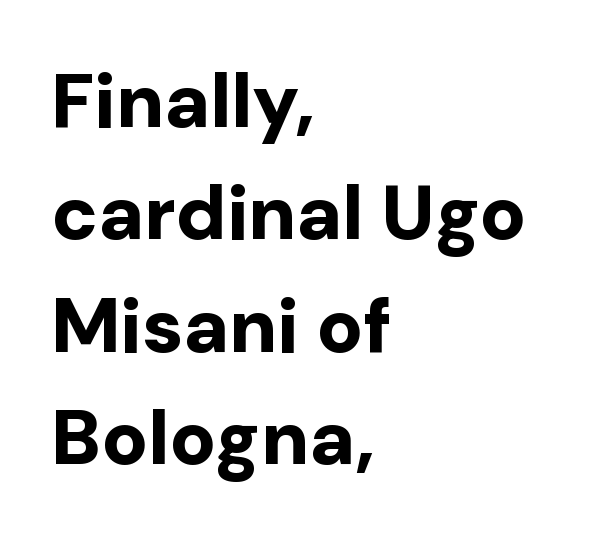
The image shows 77 px bold sans-serif type, upright; set left-aligned, normal line spacing (1.46x), normal letter spacing, not underlined; low stroke contrast and a medium x-height.
